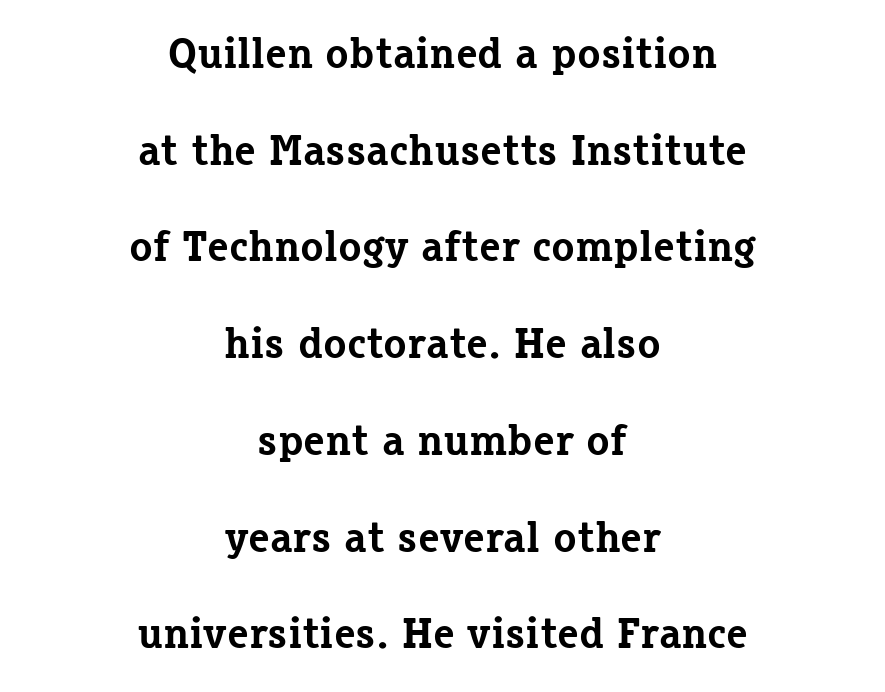
{"serif": "yes", "italic": "no", "bold": "yes", "weight": "bold", "width": "normal", "stroke_contrast": "low", "x_height": "medium", "monospaced": "no", "underline": "no", "align": "center", "line_spacing": "loose", "line_spacing_ratio": 2.25, "letter_spacing": "normal", "letter_spacing_em": 0.0, "glyph_px": 43}
